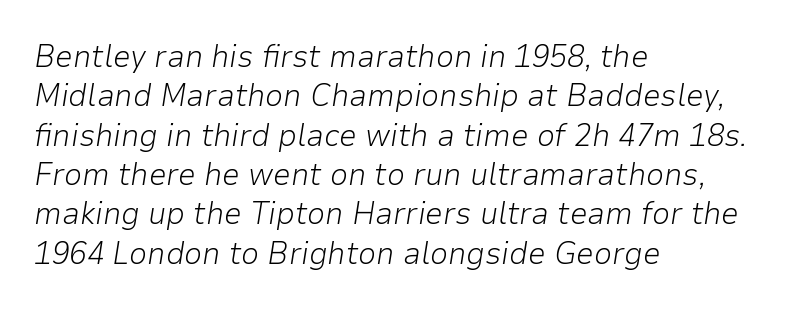
Q: Is the text bold? A: No.
Q: Is the text italic (slanted)? A: Yes, it leans right by about 9 degrees.
Q: Is the text underlined? A: No.
Q: How is the paragraph aligned? A: Left-aligned.
Q: Is the spacing between letters normal or unusually wide? A: Normal.
Q: Width (condensed, normal, or wide)? A: Normal.
Q: Stroke contrast? A: Low.
Q: x-height? A: Medium.
Q: Monospaced? A: No.
